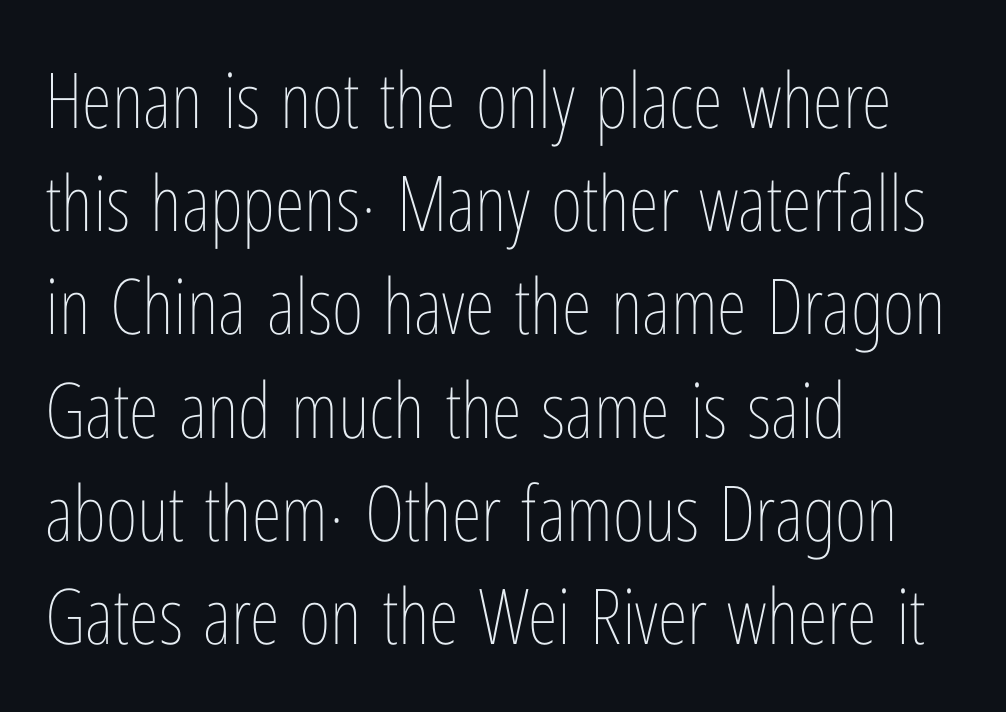
It's the straight-up-and-down kind of type. This rendering features lettering with no underline. Character widths vary here, with narrow letters taking less room than wide ones. Visually the block forms a straight wall on the left and a jagged coastline on the right. Notice how descenders clear the ascenders below comfortably — that's standard leading.
